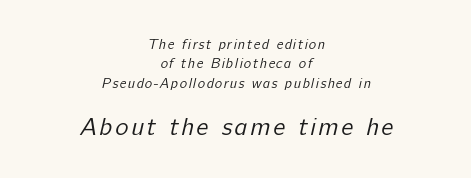
Top chunk: small. Bottom chunk: large. Any mark beneath the type? The region is blank. This sample is center-justified, so both line endings float freely. The lines sit at an ordinary, default distance from one another. The cut favours lightness, reaching ordinary text weight at its darkest.
